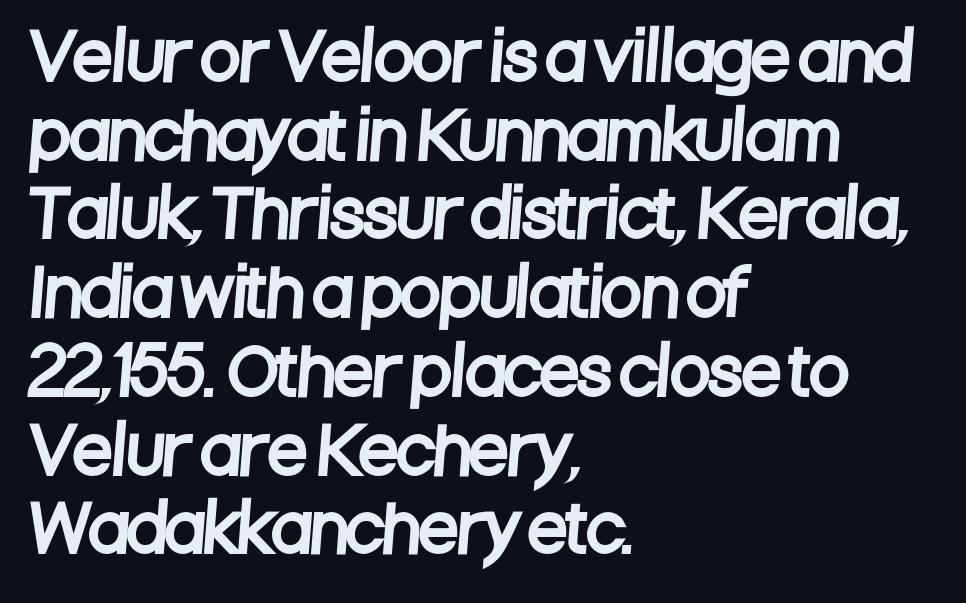
{"serif": "no", "width": "condensed", "stroke_contrast": "low", "x_height": "large", "monospaced": "no", "underline": "no", "align": "left", "line_spacing_ratio": 1.23, "letter_spacing": "normal", "letter_spacing_em": 0.0, "glyph_px": 64}
